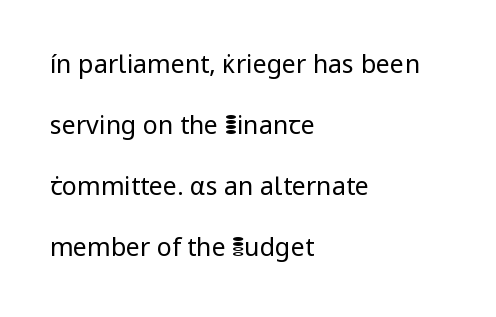
A typesetter would call this zero additional tracking. Letters have the restrained weight of plain body copy at most. Unmarked baselines from the first word to the last. Teacher's note: observe the even left margin — that is flush-left alignment.
